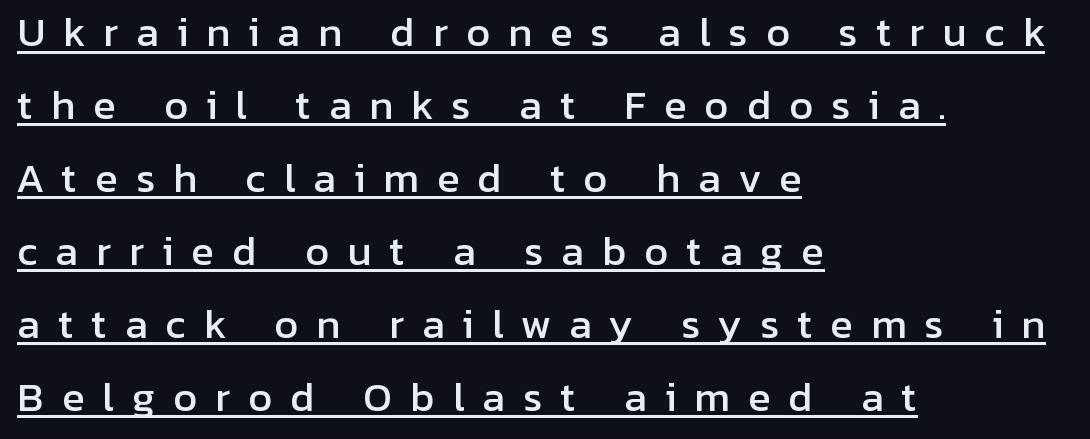
Q: Is the text italic (slanted)? A: No, it is upright.
Q: Is the typeface a serif or a sans-serif typeface? A: Sans-serif.
Q: Is the text underlined? A: Yes.
Q: How is the paragraph aligned? A: Left-aligned.
Q: Is the spacing between letters normal or unusually wide? A: Unusually wide.
Q: Is the spacing between lines tight, normal or loose? A: Loose.
Q: Width (condensed, normal, or wide)? A: Normal.
Q: Stroke contrast? A: Low.
Q: x-height? A: Medium.
Q: Monospaced? A: No.
